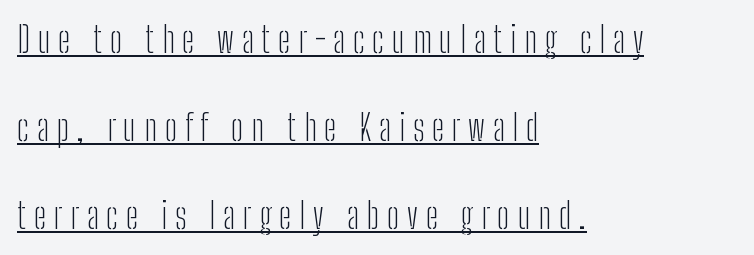
Loosely led — the rows are spread out. Tracking here is generous; glyphs stand well apart from one another. Students, observe the line beneath the letters — that is underlining. Does the lettering tilt? It doesn't — this is upright. Look at the bottom of the vertical strokes: they stop flat, with no serifs.
